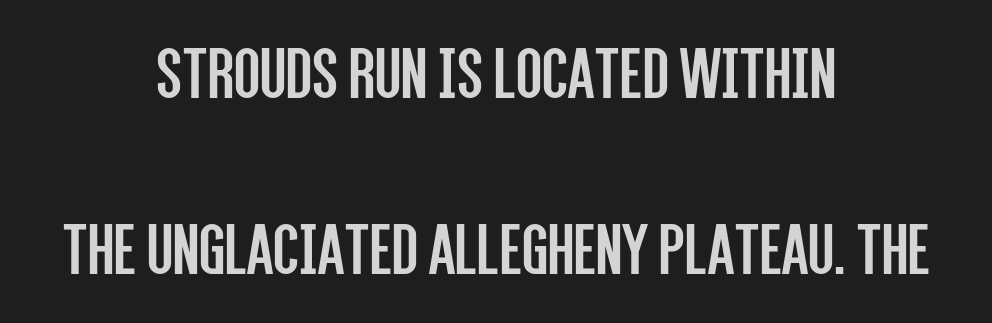
Q: Is the text bold? A: No.
Q: Is the text italic (slanted)? A: No, it is upright.
Q: Is the typeface a serif or a sans-serif typeface? A: Sans-serif.
Q: Is the text underlined? A: No.
Q: How is the paragraph aligned? A: Centered.
Q: Is the spacing between letters normal or unusually wide? A: Normal.
Q: Is the spacing between lines tight, normal or loose? A: Loose.
Q: Width (condensed, normal, or wide)? A: Condensed.
Q: Stroke contrast? A: Low.
Q: x-height? A: Large.
Q: Monospaced? A: No.
